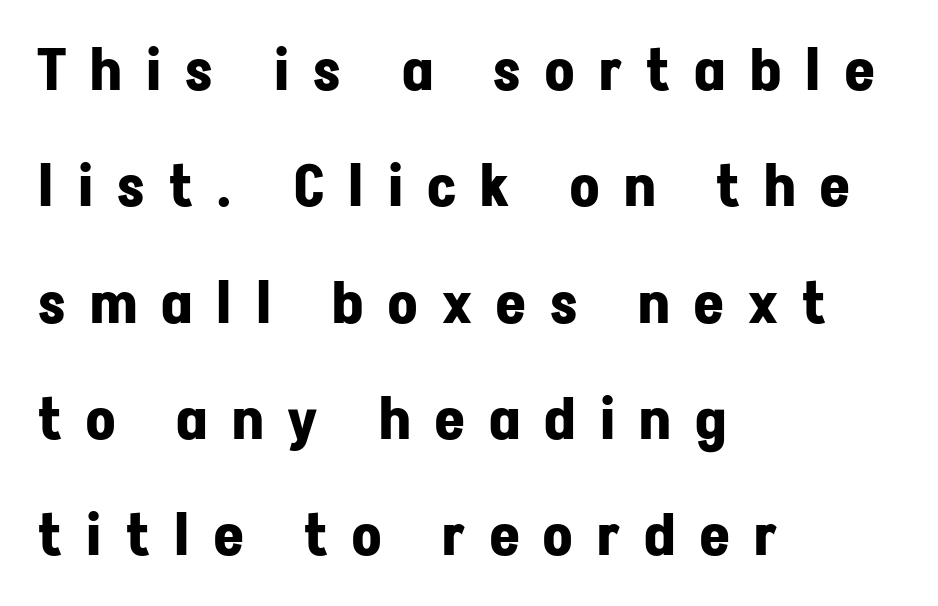
The image shows 57 px bold sans-serif type, upright; set left-aligned, loose line spacing (2.04x), unusually wide letter spacing (+0.43 em), not underlined; low stroke contrast and a medium x-height.
